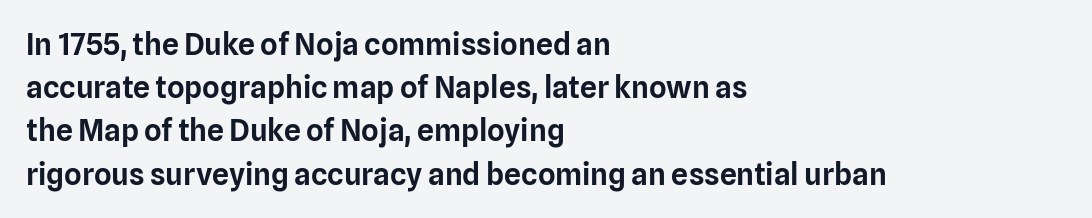
{"serif": "no", "italic": "no", "width": "normal", "stroke_contrast": "low", "x_height": "medium", "monospaced": "no", "underline": "no", "align": "left", "line_spacing": "normal", "line_spacing_ratio": 1.44, "letter_spacing": "normal", "letter_spacing_em": 0.0, "glyph_px": 30}
